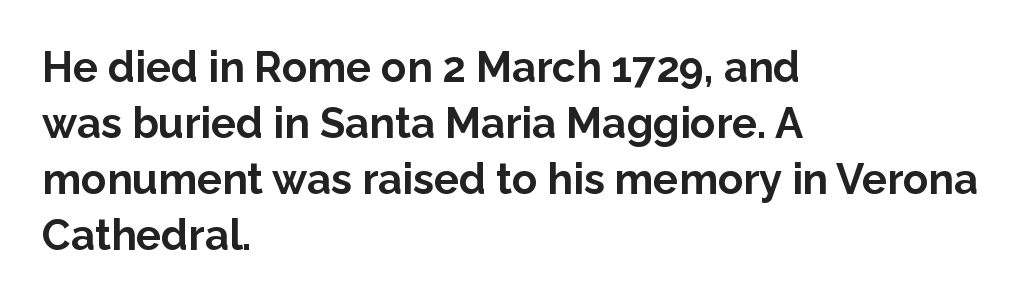
The image shows 42 px bold sans-serif type, upright; set left-aligned, normal line spacing (1.33x), normal letter spacing, not underlined; low stroke contrast and a medium x-height.
